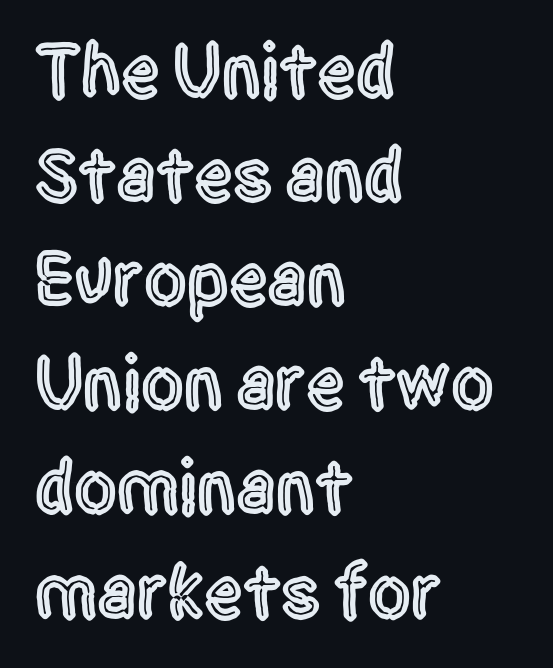
The image shows 76 px condensed sans-serif type, upright; set left-aligned, normal line spacing (1.37x), normal letter spacing, not underlined; a large x-height.
